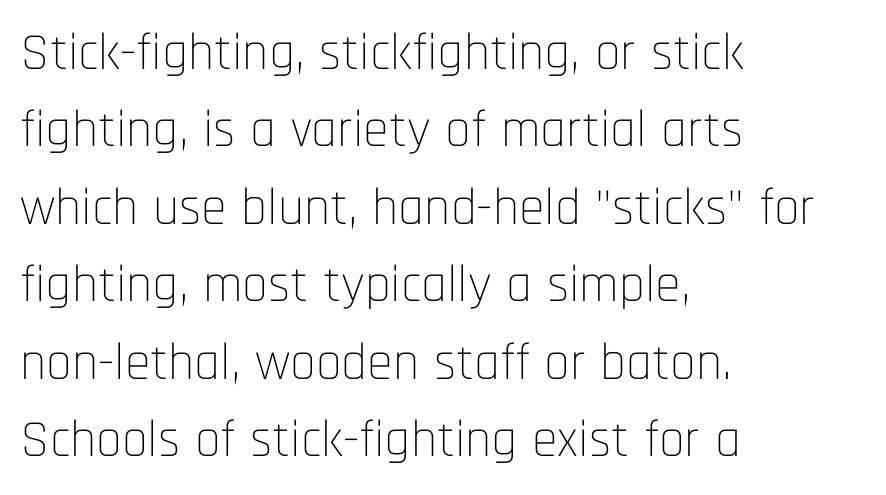
Q: Is the text bold? A: No.
Q: Is the text italic (slanted)? A: No, it is upright.
Q: Is the typeface a serif or a sans-serif typeface? A: Sans-serif.
Q: Is the text underlined? A: No.
Q: How is the paragraph aligned? A: Left-aligned.
Q: Is the spacing between letters normal or unusually wide? A: Normal.
Q: Is the spacing between lines tight, normal or loose? A: Normal.
Q: Width (condensed, normal, or wide)? A: Condensed.
Q: Stroke contrast? A: Low.
Q: x-height? A: Large.
Q: Monospaced? A: No.
